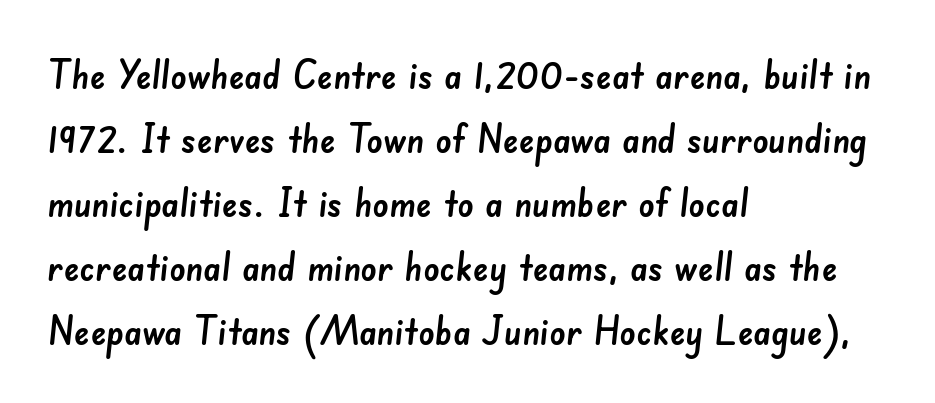
The image shows 40 px sans-serif type; set left-aligned, normal line spacing (1.6x), normal letter spacing, not underlined; low stroke contrast and a small x-height.
